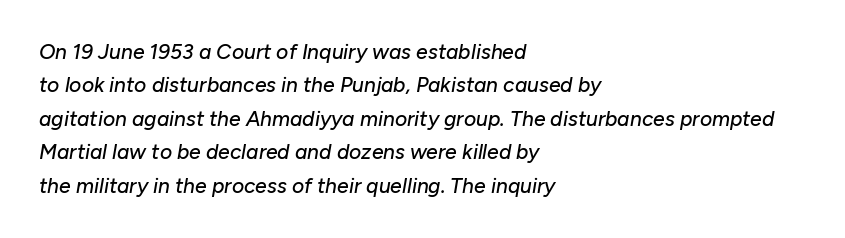
The image shows 21 px text type, italic (leaning right); set left-aligned, normal line spacing (1.59x), normal letter spacing, not underlined.
